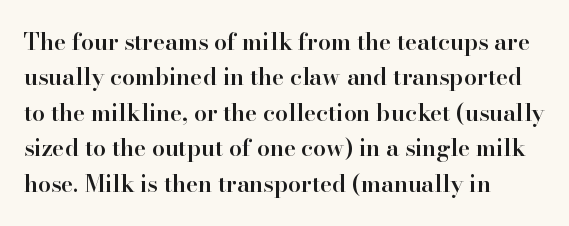
{"italic": "no", "bold": "semi", "underline": "no", "align": "left", "line_spacing": "normal", "line_spacing_ratio": 1.54, "letter_spacing": "normal", "letter_spacing_em": 0.0, "glyph_px": 23}
